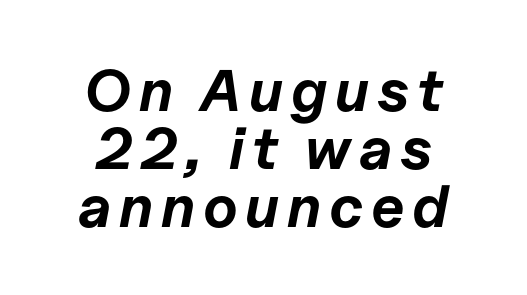
{"italic": "yes", "lean": "right", "slant_degrees": 11, "bold": "yes", "weight": "bold", "width": "normal", "stroke_contrast": "low", "x_height": "medium", "monospaced": "no", "underline": "no", "line_spacing": "tight", "line_spacing_ratio": 0.98, "glyph_px": 59}
